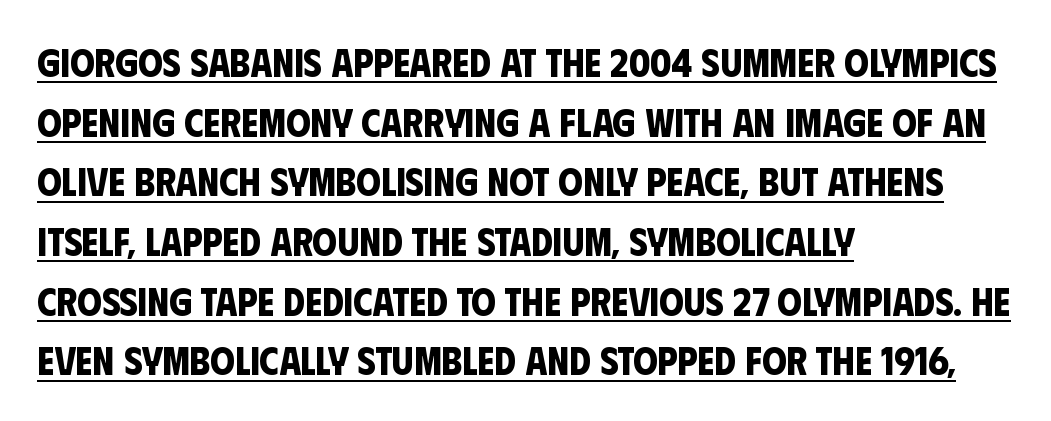
The image shows 39 px bold, condensed sans-serif type; set left-aligned, normal line spacing (1.53x), normal letter spacing, underlined; low stroke contrast and a large x-height.
